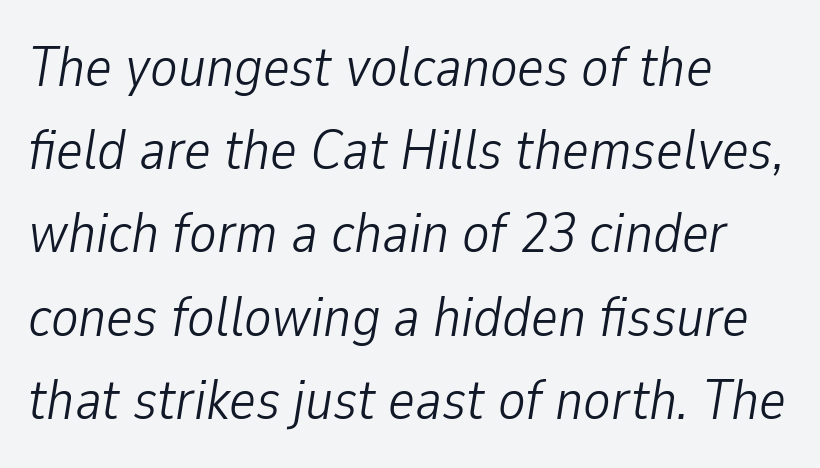
{"italic": "yes", "lean": "right", "slant_degrees": 9, "bold": "no", "weight": "light", "width": "condensed", "stroke_contrast": "low", "x_height": "medium", "monospaced": "no", "underline": "no", "align": "left", "line_spacing": "normal", "line_spacing_ratio": 1.46, "letter_spacing": "normal", "letter_spacing_em": 0.0, "glyph_px": 57}
